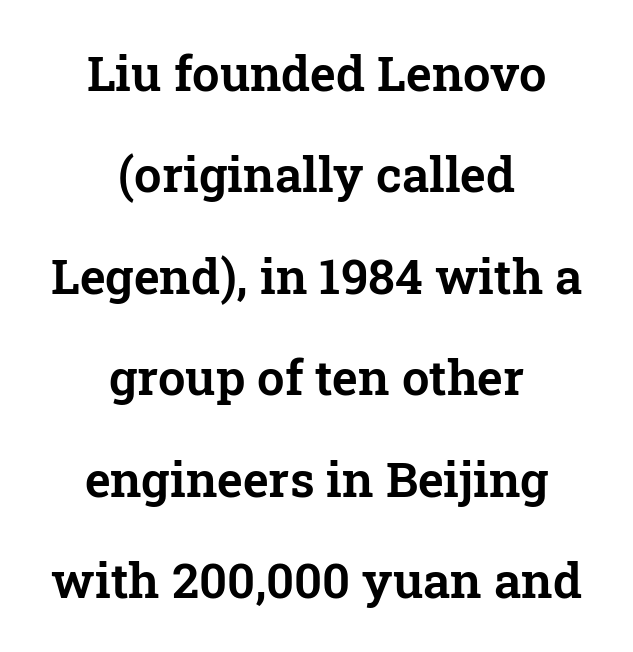
Notice how the stems are strictly vertical — no italics here. Vertically, the passage feels expansive, rows floating well apart. A typesetter would call this proportional, since set widths differ per character. Short note: letters normally spaced. A student would call this center alignment; a typographer would say set centered. Lines of text with bare space underneath.
